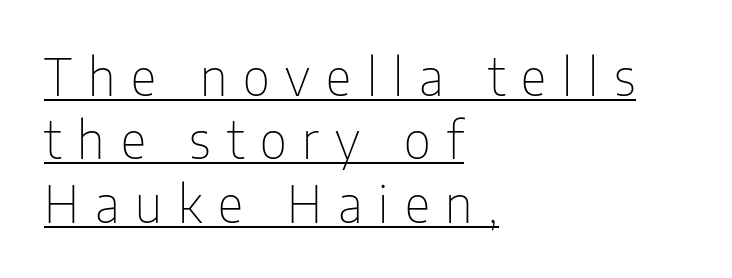
Summary of vertical rhythm: regular, with standard interline spacing. A typesetter would call this heavily tracked-out type. No feet cap the strokes, marking this as sans-serif type. Each letter keeps its own natural width here, so spacing adapts to shape.
